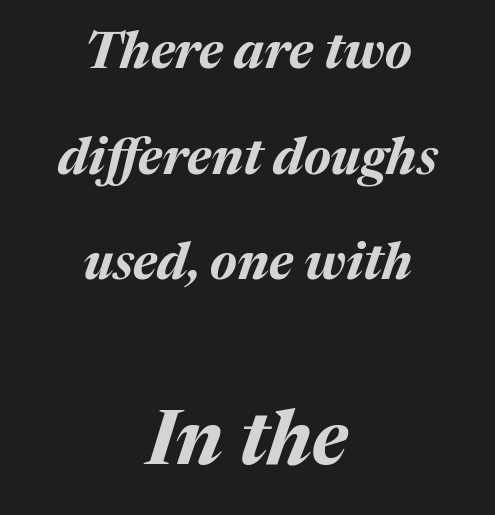
The image shows 76 px bold type, italic (leaning right); set centered, loose line spacing (2.07x), normal letter spacing, not underlined; the second (bottom) block is 1.49x larger; medium stroke contrast and a medium x-height.
